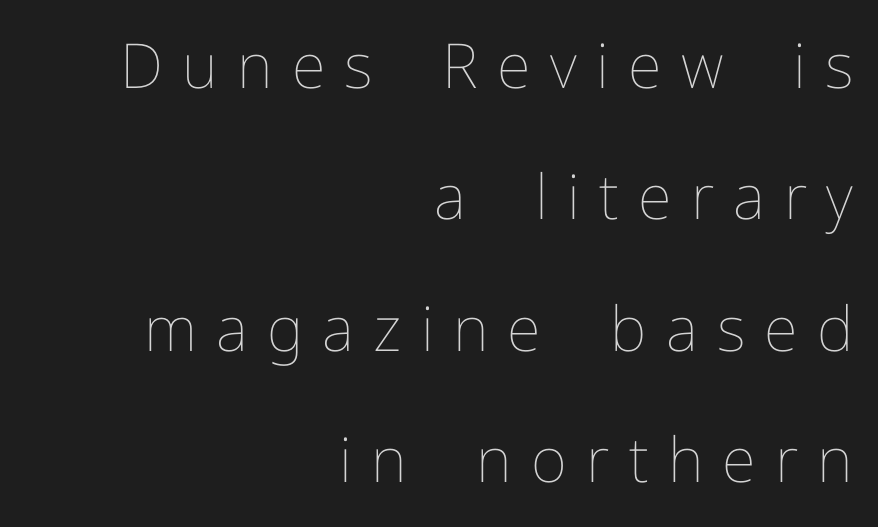
The image shows 62 px thin type, upright; set right-aligned, loose line spacing (2.12x), unusually wide letter spacing (+0.31 em), not underlined; low stroke contrast and a medium x-height.
